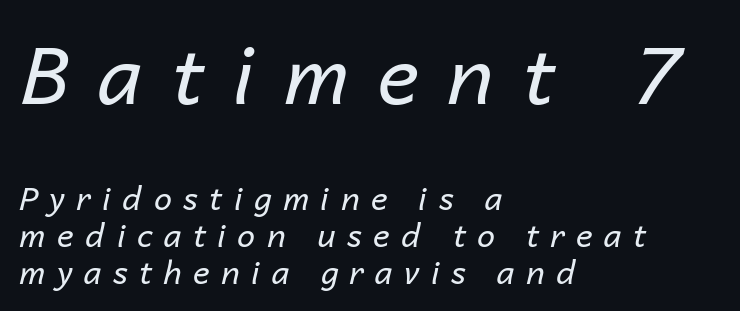
The image shows 80 px regular-weight type, italic (leaning right); set left-aligned, line spacing 1.16x, unusually wide letter spacing (+0.36 em), not underlined; the first (top) block is 2.5x larger; low stroke contrast and a medium x-height.
